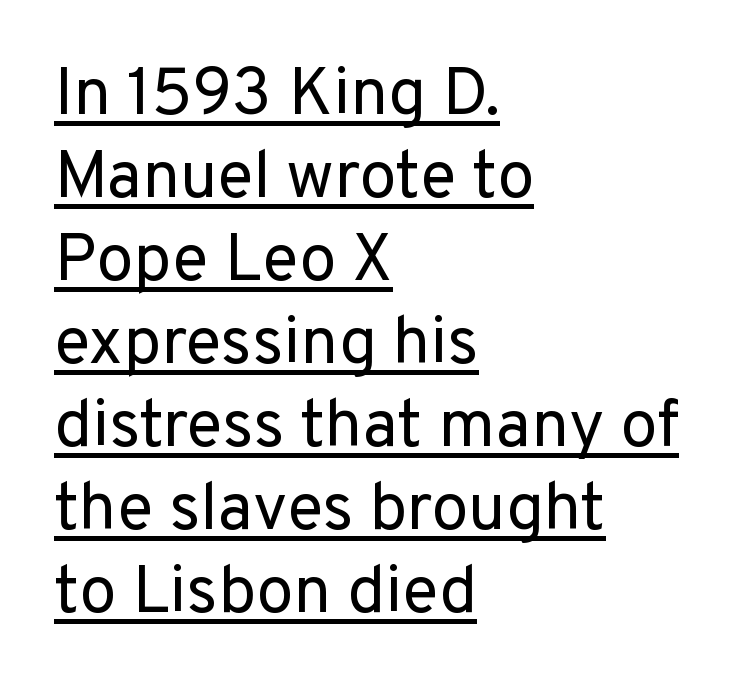
The image shows 67 px regular-weight sans-serif type, upright; set left-aligned, line spacing 1.24x, normal letter spacing, underlined; low stroke contrast and a medium x-height.
